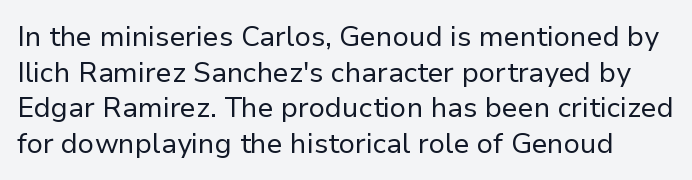
The image shows 28 px regular-weight sans-serif type, upright; set normal line spacing (1.27x), normal letter spacing, not underlined; low stroke contrast and a medium x-height.
